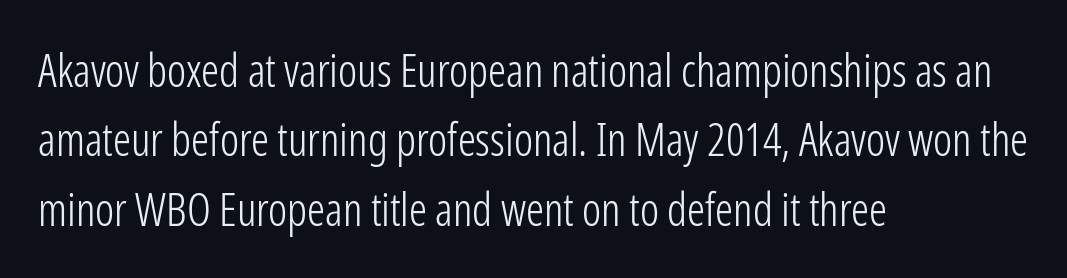
{"serif": "no", "italic": "no", "bold": "no", "weight": "light", "width": "condensed", "stroke_contrast": "low", "x_height": "medium", "monospaced": "no", "underline": "no", "align": "left", "line_spacing": "normal", "line_spacing_ratio": 1.54, "letter_spacing": "normal", "letter_spacing_em": 0.0, "glyph_px": 45}
